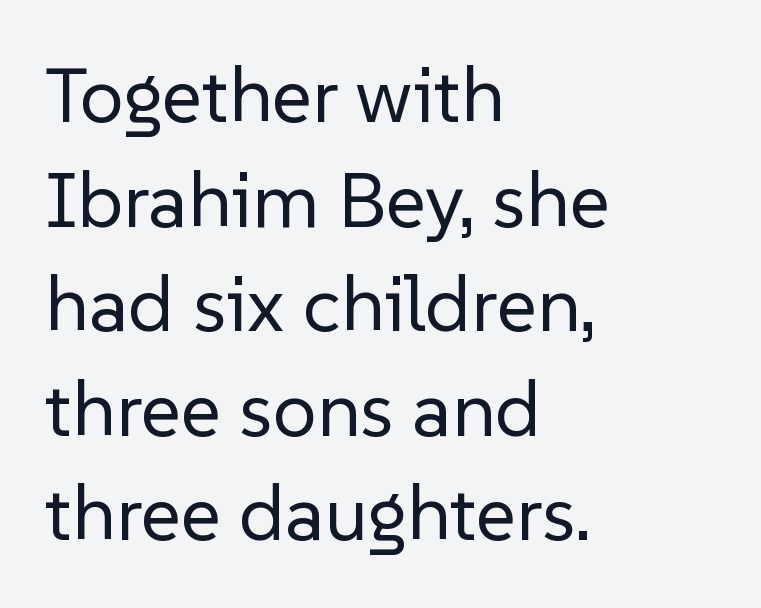
{"serif": "no", "italic": "no", "bold": "no", "weight": "regular", "width": "normal", "stroke_contrast": "low", "x_height": "medium", "monospaced": "no", "underline": "no", "align": "left", "line_spacing": "normal", "line_spacing_ratio": 1.34, "letter_spacing": "normal", "letter_spacing_em": 0.0, "glyph_px": 78}
